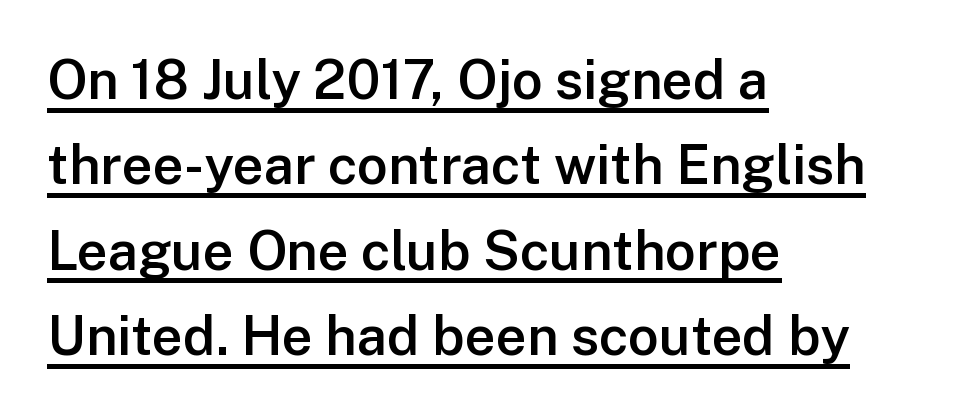
The image shows 54 px semibold sans-serif type, upright; set left-aligned, normal line spacing (1.58x), normal letter spacing, underlined; low stroke contrast and a medium x-height.
